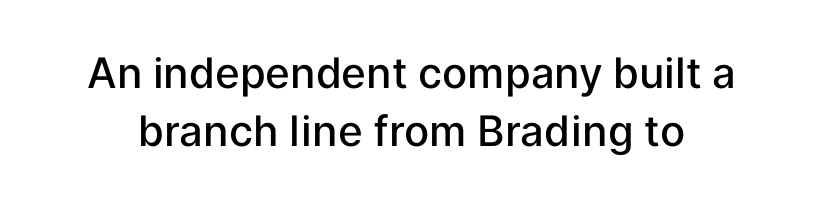
{"serif": "no", "italic": "no", "bold": "semi", "weight": "semibold", "width": "normal", "stroke_contrast": "low", "x_height": "medium", "monospaced": "no", "underline": "no", "line_spacing": "normal", "line_spacing_ratio": 1.38, "letter_spacing": "normal", "letter_spacing_em": 0.0, "glyph_px": 42}
